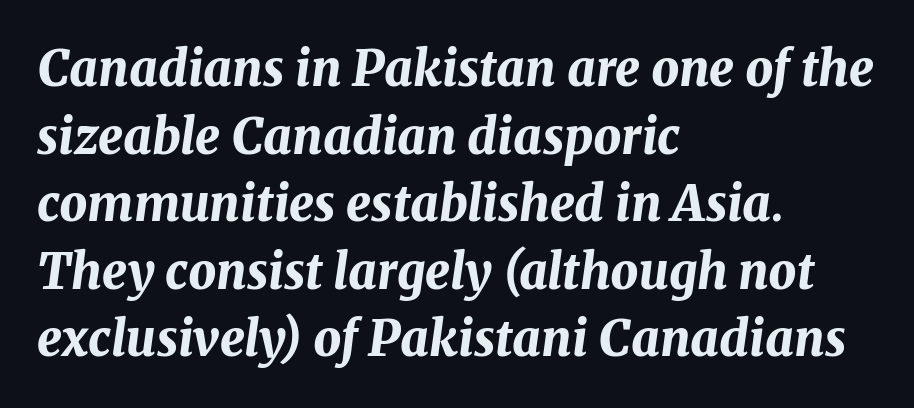
{"italic": "yes", "lean": "right", "slant_degrees": 8, "bold": "yes", "weight": "bold", "width": "normal", "stroke_contrast": "medium", "x_height": "medium", "monospaced": "no", "underline": "no", "align": "left", "line_spacing": "normal", "line_spacing_ratio": 1.38, "letter_spacing": "normal", "letter_spacing_em": 0.0, "glyph_px": 49}
